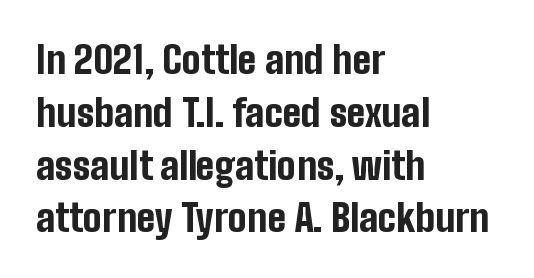
{"serif": "no", "italic": "no", "bold": "yes", "weight": "bold", "width": "condensed", "stroke_contrast": "low", "x_height": "medium", "monospaced": "no", "underline": "no", "align": "left", "line_spacing": "normal", "line_spacing_ratio": 1.39, "letter_spacing": "normal", "letter_spacing_em": 0.0, "glyph_px": 38}
